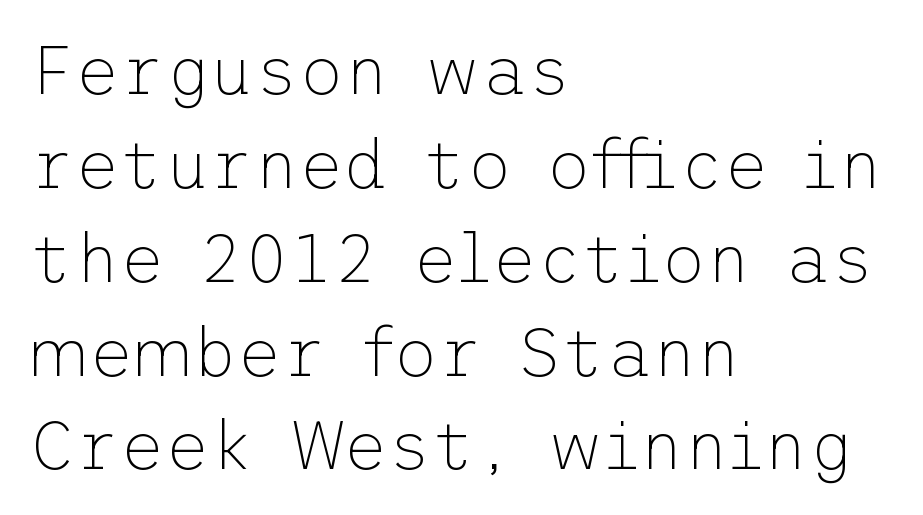
Where is the straight margin? On the left. The tracking reads as untouched default to a designer's eye. Each stroke keeps to a modest, everyday thickness or less. The passage shown stacks its lines at a standard gap. Letters rest on an invisible, unmarked baseline.
